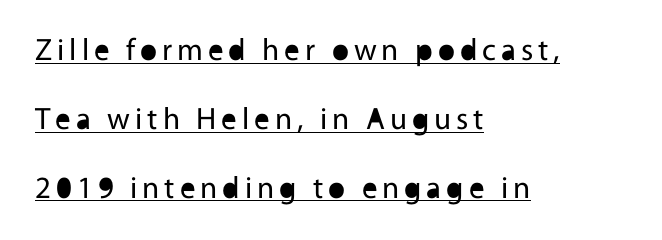
The image shows 31 px regular-weight sans-serif type, upright; set left-aligned, loose line spacing (2.22x), underlined; a medium x-height.
